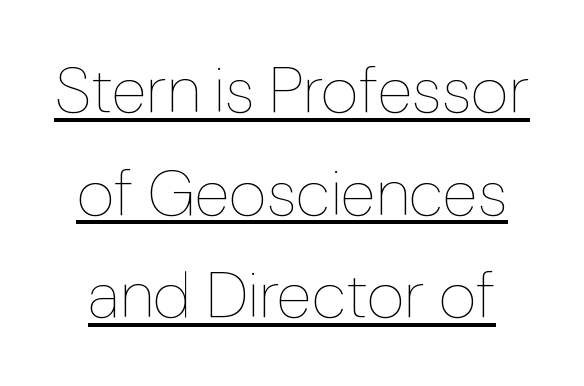
The image shows 65 px thin type, upright; set normal line spacing (1.58x), normal letter spacing, underlined; low stroke contrast and a medium x-height.
